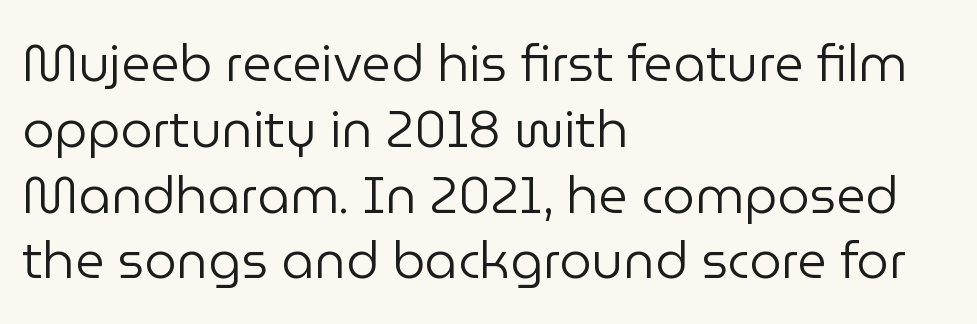
{"serif": "no", "italic": "no", "bold": "no", "weight": "regular", "width": "normal", "stroke_contrast": "low", "x_height": "medium", "monospaced": "no", "underline": "no", "align": "left", "line_spacing": "normal", "line_spacing_ratio": 1.29, "letter_spacing": "normal", "letter_spacing_em": 0.0, "glyph_px": 51}
